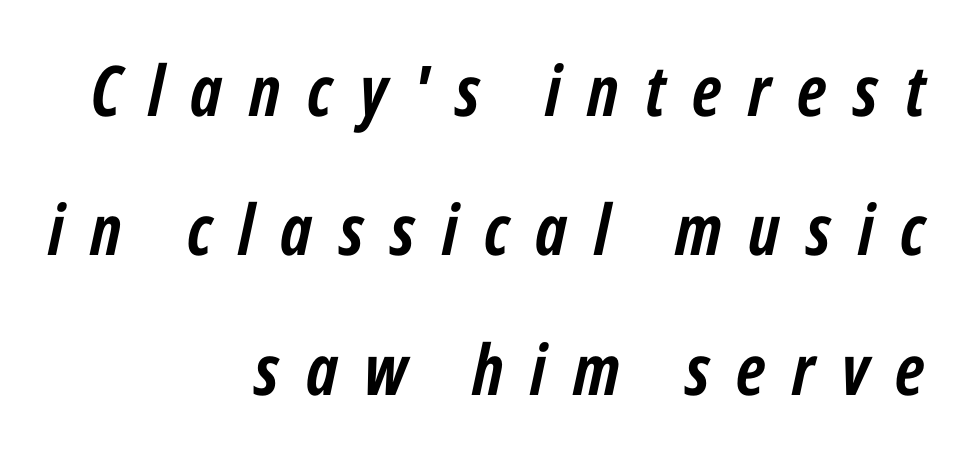
{"italic": "yes", "lean": "right", "slant_degrees": 12, "bold": "yes", "weight": "semibold", "width": "condensed", "stroke_contrast": "low", "x_height": "medium", "monospaced": "no", "underline": "no", "align": "right", "line_spacing": "loose", "line_spacing_ratio": 1.99, "letter_spacing": "wide", "letter_spacing_em": 0.38, "glyph_px": 70}
